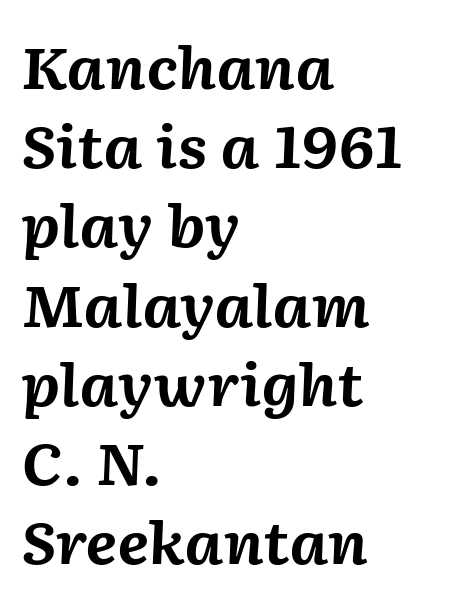
Line spacing here is normal. Type without underlining. No extra tracking has been applied to these lines. The lines are quadded left. The glyphs have the mass of a bold cut.
